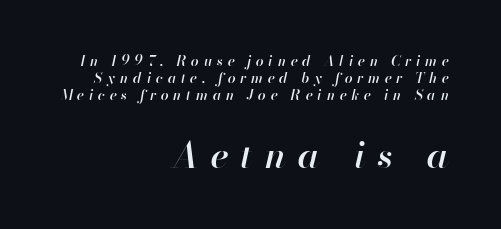
{"italic": "yes", "lean": "right", "slant_degrees": 13, "bold": "semi", "weight": "semibold", "width": "normal", "stroke_contrast": "high", "x_height": "small", "monospaced": "no", "underline": "no", "align": "right", "line_spacing_ratio": 1.23, "letter_spacing": "wide", "letter_spacing_em": 0.34, "larger_block": "second", "size_ratio": 2.57, "glyph_px": 36}
